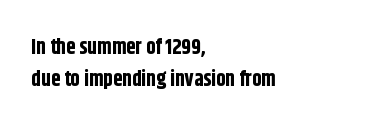
Q: Is the text bold? A: Yes.
Q: Is the text italic (slanted)? A: No, it is upright.
Q: Is the text underlined? A: No.
Q: How is the paragraph aligned? A: Left-aligned.
Q: Is the spacing between letters normal or unusually wide? A: Normal.
Q: Is the spacing between lines tight, normal or loose? A: Normal.
